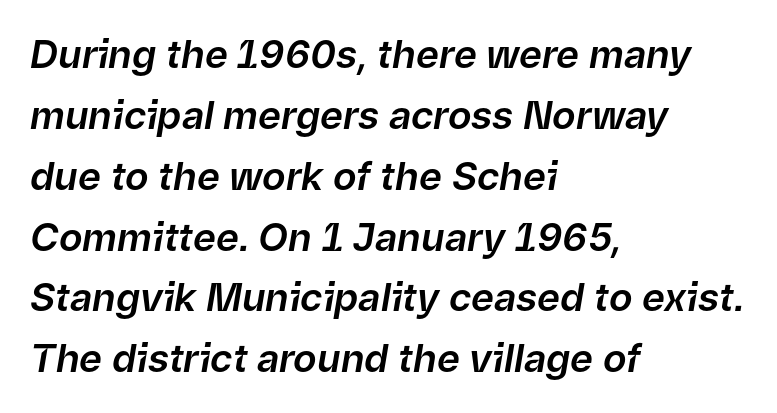
Default kerning and tracking; the words read as compact shapes. Line starts are locked; line ends wander. This sample has the flowing, uneven cadence of proportional lettering. The font's italic variant was chosen for this text. The baseline area is clear.
